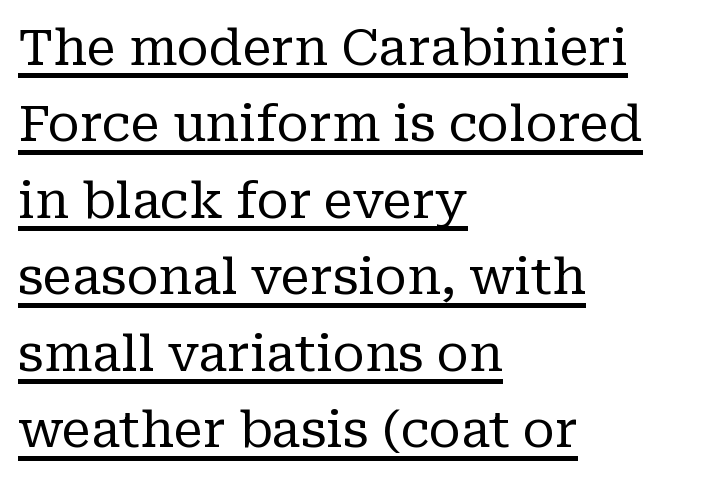
The image shows 50 px regular-weight serif type, upright; set left-aligned, normal line spacing (1.53x), normal letter spacing, underlined; low stroke contrast and a medium x-height.
